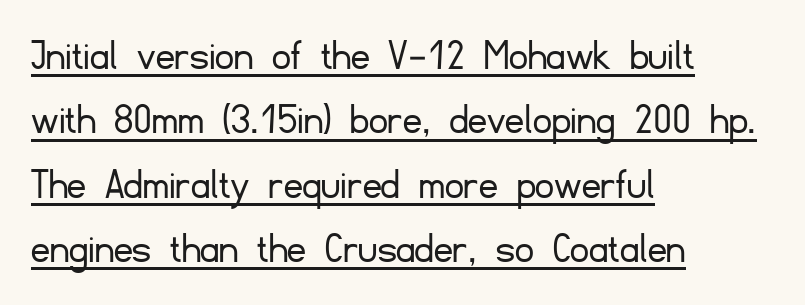
{"serif": "no", "italic": "no", "bold": "no", "weight": "light", "width": "normal", "stroke_contrast": "low", "x_height": "small", "monospaced": "no", "underline": "yes", "align": "left", "line_spacing": "normal", "line_spacing_ratio": 1.4, "letter_spacing": "normal", "letter_spacing_em": 0.0, "glyph_px": 46}
